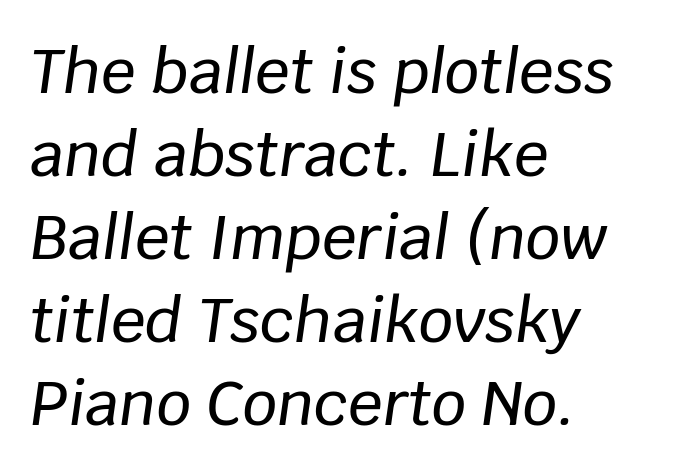
The image shows 61 px text type, italic (leaning right); set left-aligned, normal line spacing (1.36x), normal letter spacing, not underlined; low stroke contrast and a large x-height.
